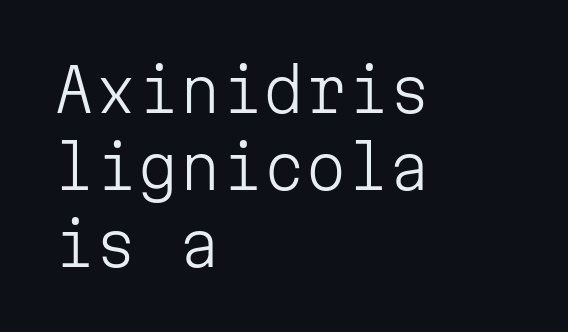
{"serif": "no", "italic": "no", "bold": "no", "weight": "light", "width": "normal", "stroke_contrast": "low", "x_height": "medium", "monospaced": "yes", "underline": "no", "align": "left", "line_spacing": "normal", "line_spacing_ratio": 1.28, "letter_spacing": "normal", "letter_spacing_em": 0.0, "glyph_px": 60}
